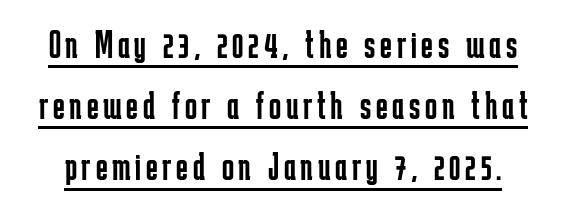
Q: Is the text bold? A: No.
Q: Is the text italic (slanted)? A: No, it is upright.
Q: Is the typeface a serif or a sans-serif typeface? A: Sans-serif.
Q: Is the text underlined? A: Yes.
Q: Is the spacing between lines tight, normal or loose? A: Normal.
Q: Width (condensed, normal, or wide)? A: Condensed.
Q: Stroke contrast? A: Low.
Q: x-height? A: Medium.
Q: Monospaced? A: No.
